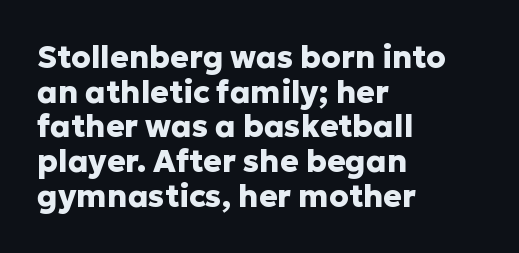
The image shows 31 px heavy sans-serif type, upright; set left-aligned, tight line spacing (1.12x), normal letter spacing, not underlined; low stroke contrast and a medium x-height.
